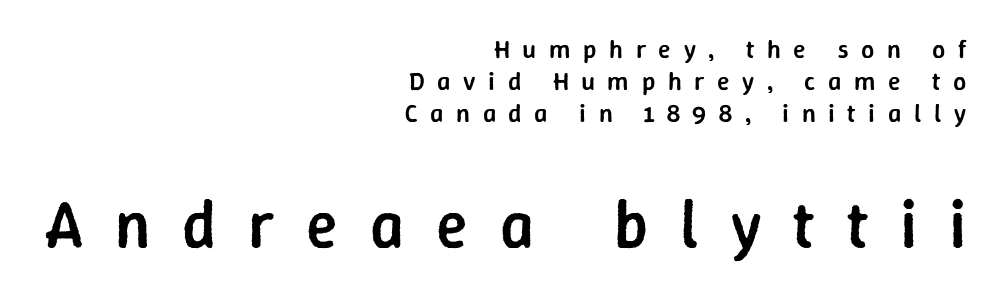
The image shows 66 px semibold sans-serif type, upright; set right-aligned, line spacing 1.23x, unusually wide letter spacing (+0.48 em), not underlined; the second (bottom) block is 2.54x larger; low stroke contrast and a medium x-height.
